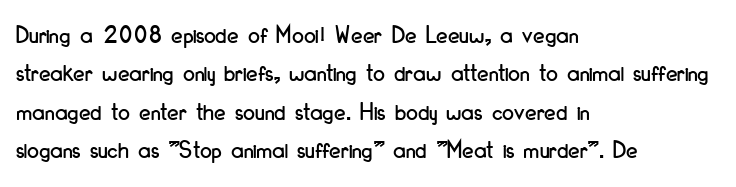
Q: Is the text italic (slanted)? A: No, it is upright.
Q: Is the text underlined? A: No.
Q: How is the paragraph aligned? A: Left-aligned.
Q: Is the spacing between letters normal or unusually wide? A: Normal.
Q: Is the spacing between lines tight, normal or loose? A: Normal.
